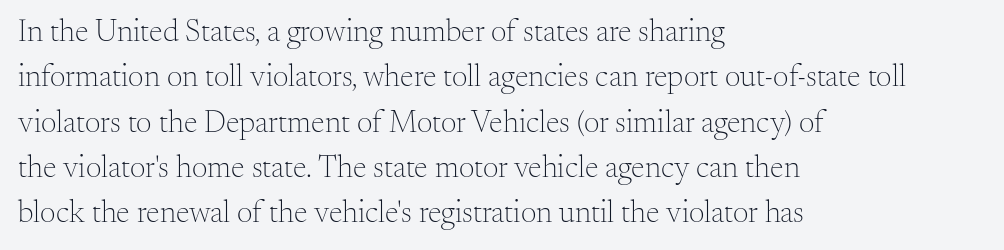
Every row of glyphs begins at an identical x-position on the left. This is roman type, the default non-slanted kind. Each letter keeps its own natural width here, so spacing adapts to shape. A typesetter would call this zero additional tracking. Lines of text with bare space underneath. Reading down the column, the eye jumps a familiar distance to each next line.
